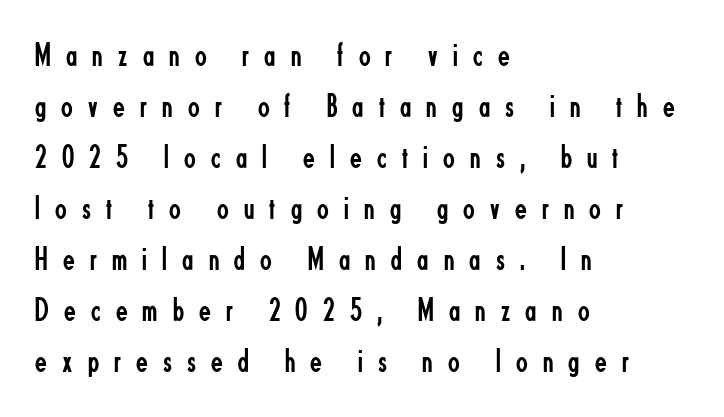
{"serif": "no", "italic": "no", "bold": "no", "weight": "regular", "width": "condensed", "stroke_contrast": "low", "x_height": "small", "monospaced": "no", "underline": "no", "align": "left", "line_spacing": "normal", "line_spacing_ratio": 1.5, "letter_spacing": "wide", "letter_spacing_em": 0.45, "glyph_px": 34}
